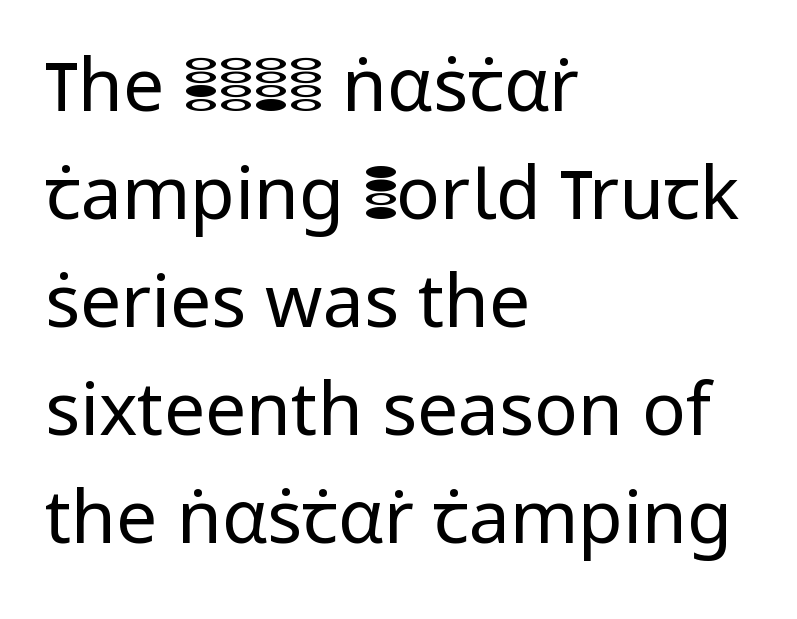
The image shows 73 px regular-weight sans-serif type, upright; set left-aligned, normal line spacing (1.48x), normal letter spacing, not underlined; low stroke contrast and a medium x-height.
